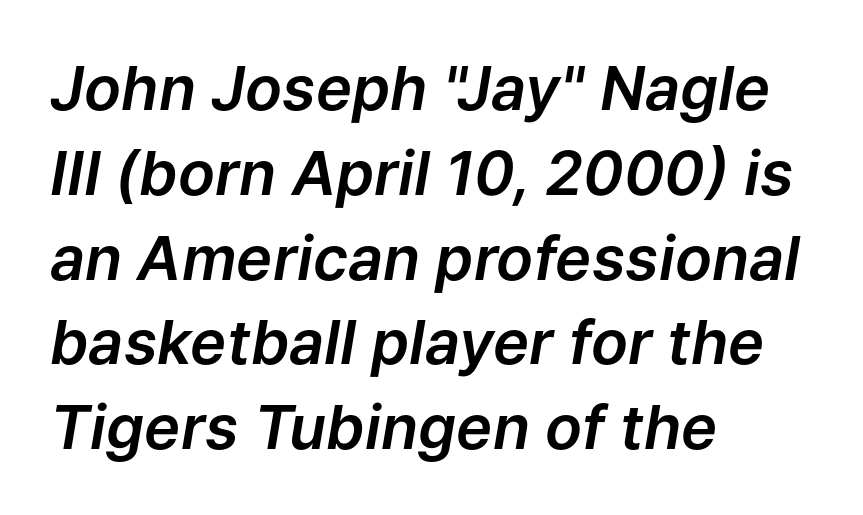
The image shows 61 px text type, italic (leaning right); set left-aligned, normal line spacing (1.39x), normal letter spacing, not underlined; low stroke contrast and a medium x-height.
